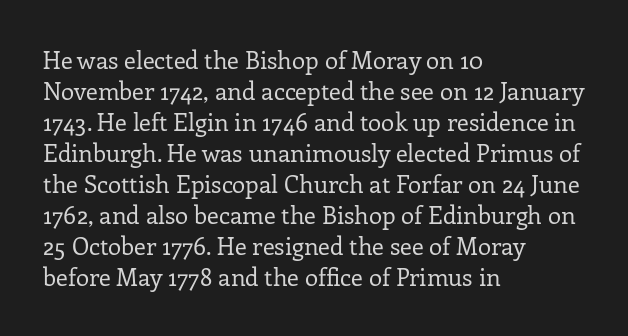
Q: Is the text bold? A: No.
Q: Is the text italic (slanted)? A: No, it is upright.
Q: Is the text underlined? A: No.
Q: How is the paragraph aligned? A: Left-aligned.
Q: Is the spacing between letters normal or unusually wide? A: Normal.
Q: Is the spacing between lines tight, normal or loose? A: Normal.
